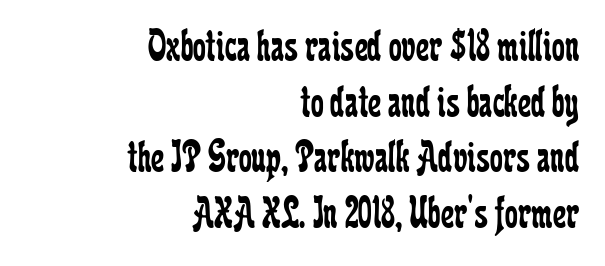
Q: Is the text bold? A: No.
Q: Is the text italic (slanted)? A: No, it is upright.
Q: Is the typeface a serif or a sans-serif typeface? A: Serif.
Q: Is the text underlined? A: No.
Q: How is the paragraph aligned? A: Right-aligned.
Q: Is the spacing between letters normal or unusually wide? A: Normal.
Q: Width (condensed, normal, or wide)? A: Condensed.
Q: Stroke contrast? A: Low.
Q: x-height? A: Medium.
Q: Monospaced? A: No.
